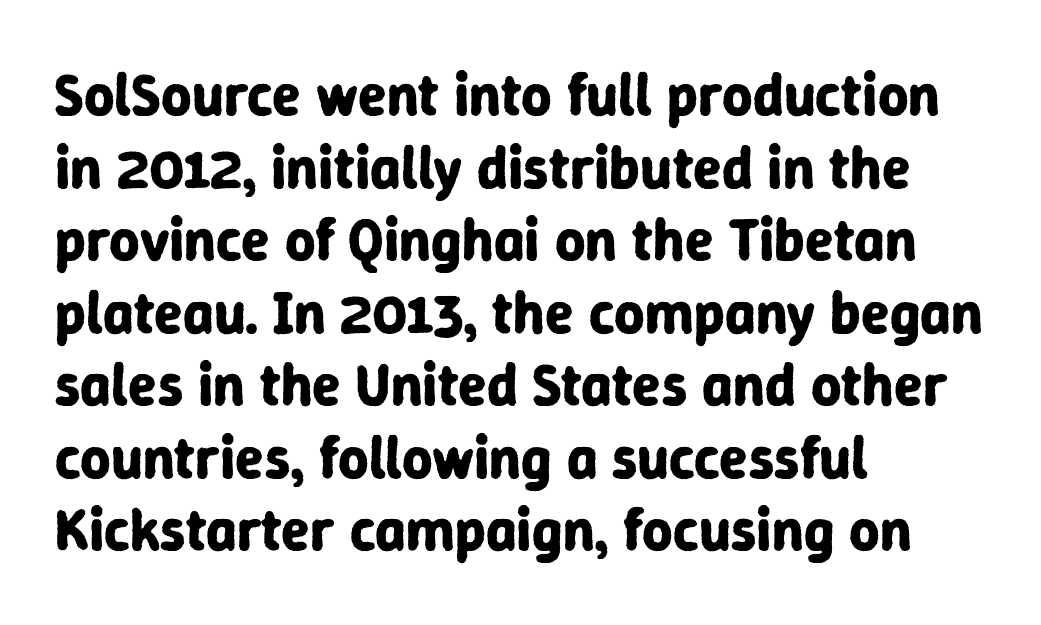
Q: Is the text bold? A: Yes.
Q: Is the text italic (slanted)? A: No, it is upright.
Q: Is the typeface a serif or a sans-serif typeface? A: Sans-serif.
Q: Is the text underlined? A: No.
Q: How is the paragraph aligned? A: Left-aligned.
Q: Is the spacing between letters normal or unusually wide? A: Normal.
Q: Width (condensed, normal, or wide)? A: Normal.
Q: Stroke contrast? A: Low.
Q: x-height? A: Medium.
Q: Monospaced? A: No.
